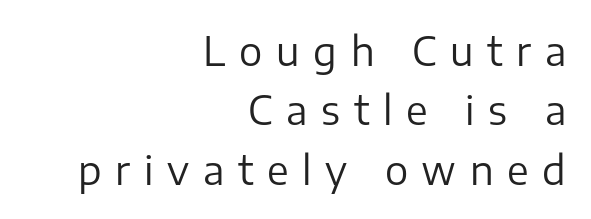
The characters display no serif detailing; their extremities are plain. Reading down the column, the eye jumps a familiar distance to each next line. Weight class: somewhere from thin through regular. Look at the tracking — it's clearly loosened, letters drifting apart. Just letters on the line, the space beneath them empty. Posture: upright roman.
